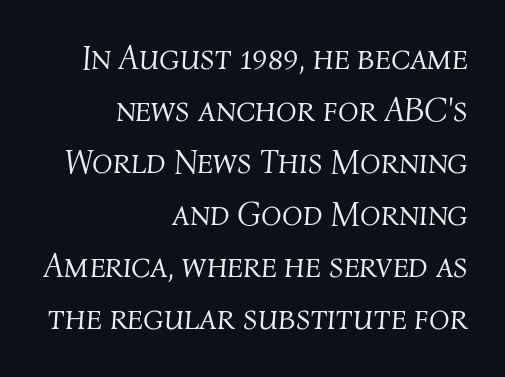
Look at the tracking — it's just the regular setting, nothing added. Vertically, the passage feels balanced, rows spaced as you'd expect. The passage is arranged like a letterhead date or caption credit — flush right. The typeface has the unassuming heft of standard copy or less. Designer's note — italics engaged. Do the characters align in a grid? No, the font is proportional.
